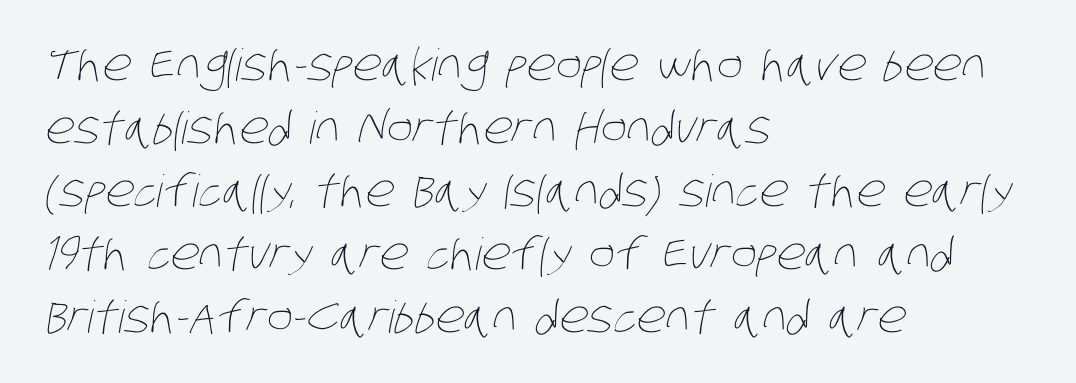
Heaviness? Minimal to ordinary, like unemphasized prose. Each new line begins a customary step beneath the previous one. Looks like regular typesetting: each glyph gets only the width it needs. Students, note that the glyphs here touch the page at normal intervals.
